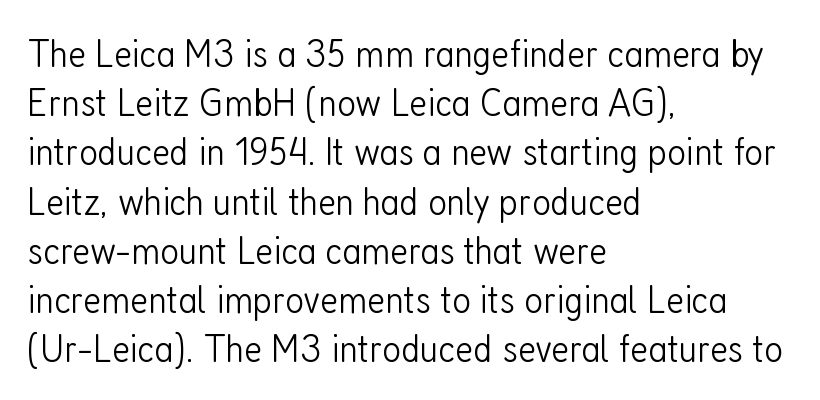
The image shows 41 px light, condensed sans-serif type, upright; set left-aligned, line spacing 1.2x, normal letter spacing, not underlined; low stroke contrast and a medium x-height.
